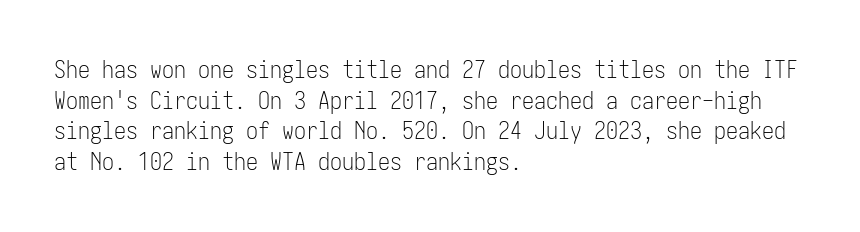
Q: Is the text bold? A: No.
Q: Is the text italic (slanted)? A: No, it is upright.
Q: Is the text underlined? A: No.
Q: How is the paragraph aligned? A: Left-aligned.
Q: Is the spacing between letters normal or unusually wide? A: Normal.
Q: Is the spacing between lines tight, normal or loose? A: Normal.
